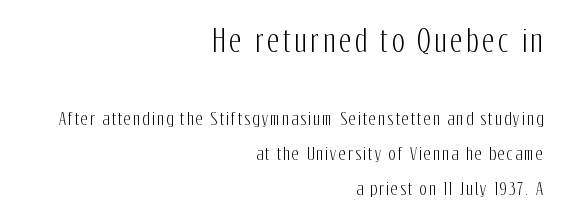
The image shows 30 px condensed sans-serif type, upright; set right-aligned, loose line spacing (2.06x), not underlined; the first (top) block is 1.76x larger; low stroke contrast and a medium x-height.
